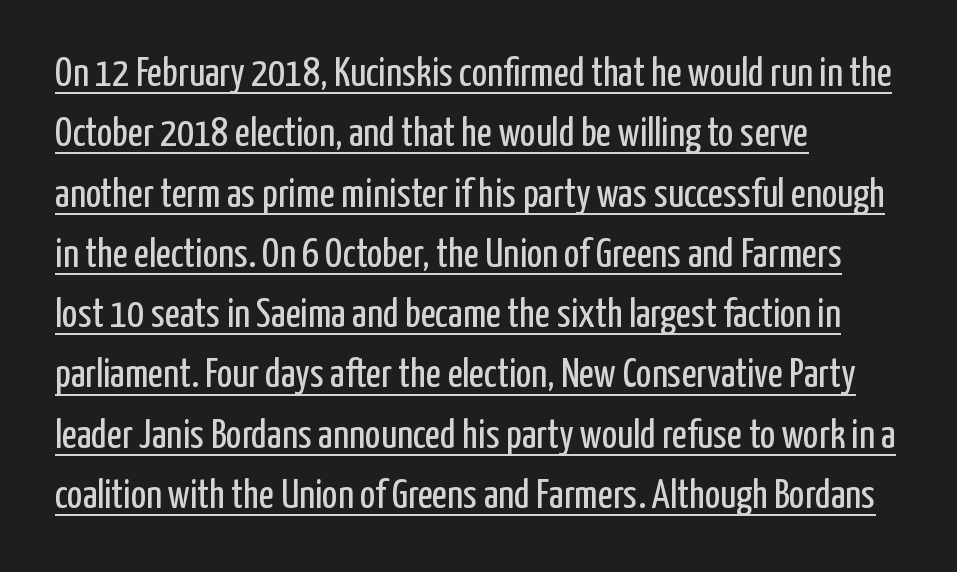
Q: Is the text bold? A: No.
Q: Is the text italic (slanted)? A: No, it is upright.
Q: Is the typeface a serif or a sans-serif typeface? A: Sans-serif.
Q: Is the text underlined? A: Yes.
Q: How is the paragraph aligned? A: Left-aligned.
Q: Is the spacing between letters normal or unusually wide? A: Normal.
Q: Is the spacing between lines tight, normal or loose? A: Normal.
Q: Width (condensed, normal, or wide)? A: Condensed.
Q: Stroke contrast? A: Low.
Q: x-height? A: Medium.
Q: Monospaced? A: No.
